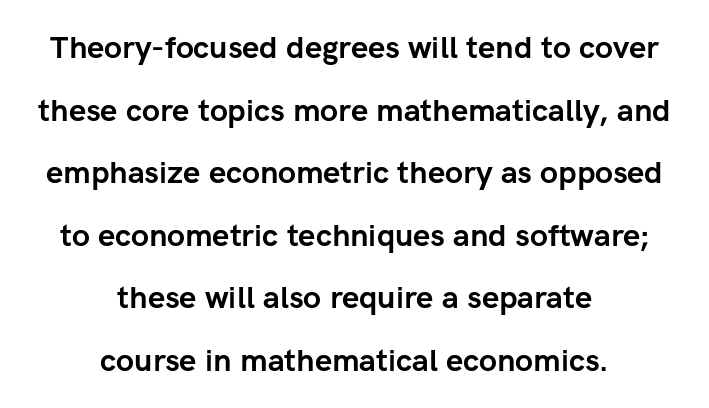
Q: Is the text bold? A: Yes.
Q: Is the text italic (slanted)? A: No, it is upright.
Q: Is the typeface a serif or a sans-serif typeface? A: Sans-serif.
Q: Is the text underlined? A: No.
Q: How is the paragraph aligned? A: Centered.
Q: Is the spacing between letters normal or unusually wide? A: Normal.
Q: Is the spacing between lines tight, normal or loose? A: Loose.
Q: Width (condensed, normal, or wide)? A: Normal.
Q: Stroke contrast? A: Low.
Q: x-height? A: Medium.
Q: Monospaced? A: No.
